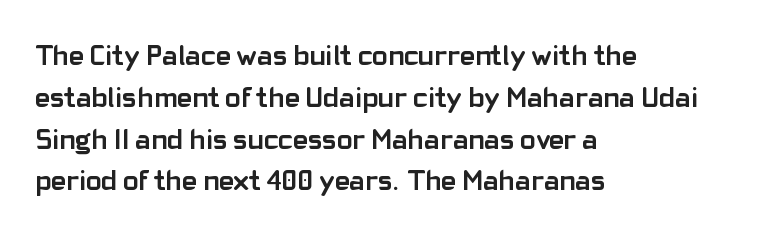
The image shows 29 px semibold sans-serif type, upright; set left-aligned, normal line spacing (1.44x), normal letter spacing, not underlined; low stroke contrast and a medium x-height.
